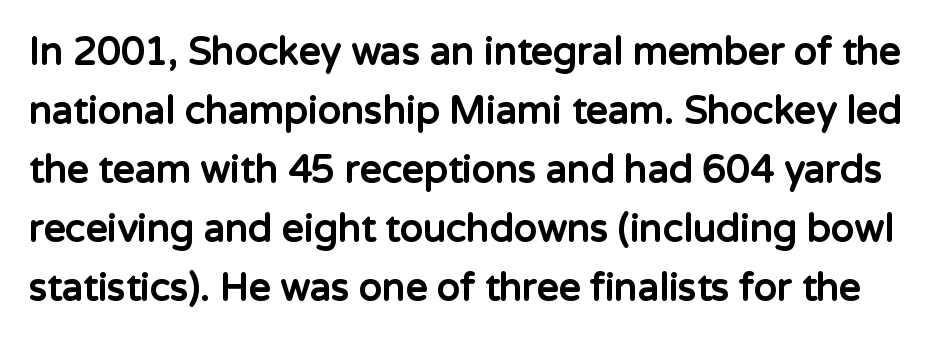
Posture: straight, roman, zero tilt. The letters advance in unequal steps, a hallmark of proportional type. Nobody drew a line under any word here. These lines sit exactly where default settings would place them. The passage shown is typeset with a sans-serif family.
